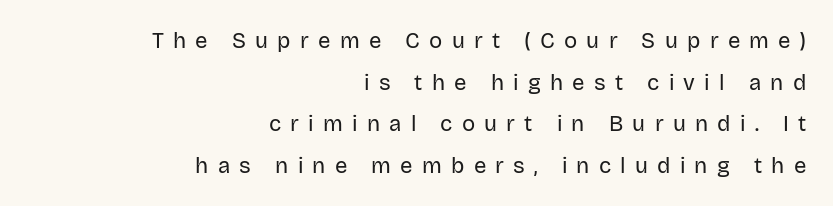
The image shows 22 px text type, upright; set right-aligned, line spacing 1.89x, unusually wide letter spacing (+0.42 em), not underlined.
